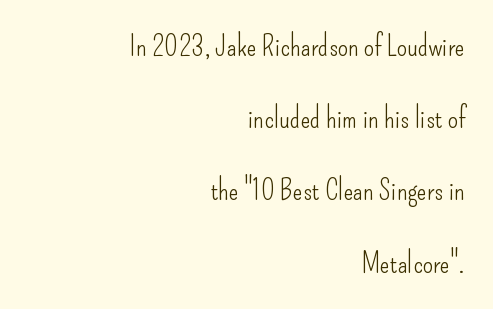
The image shows 29 px light, condensed sans-serif type, upright; set right-aligned, loose line spacing (2.49x), normal letter spacing, not underlined; low stroke contrast and a small x-height.
